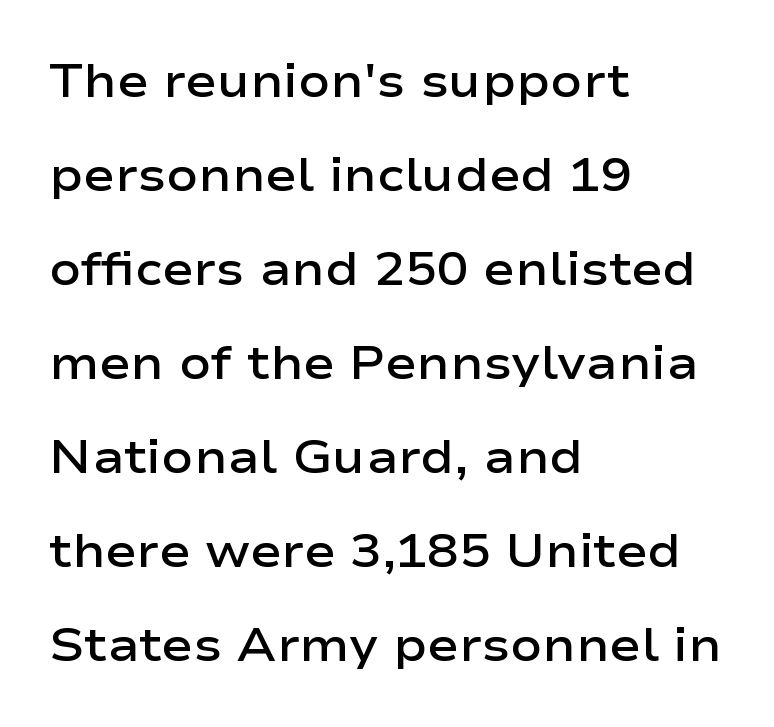
{"serif": "no", "italic": "no", "bold": "semi", "weight": "semibold", "width": "wide", "stroke_contrast": "low", "x_height": "medium", "monospaced": "no", "underline": "no", "align": "left", "line_spacing": "loose", "line_spacing_ratio": 2.0, "letter_spacing": "normal", "letter_spacing_em": 0.0, "glyph_px": 47}
